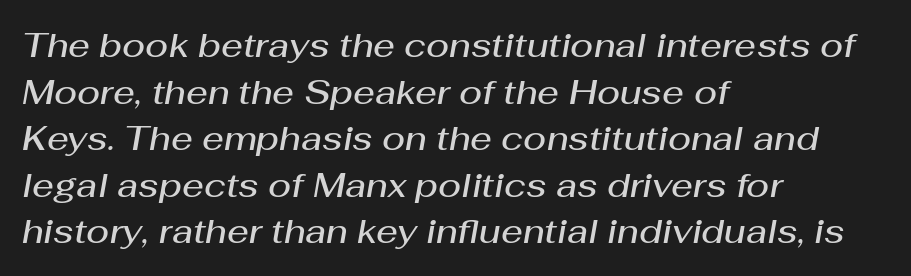
The image shows 34 px semibold type, italic (leaning right); set left-aligned, normal line spacing (1.37x), normal letter spacing, not underlined; medium stroke contrast and a medium x-height.
